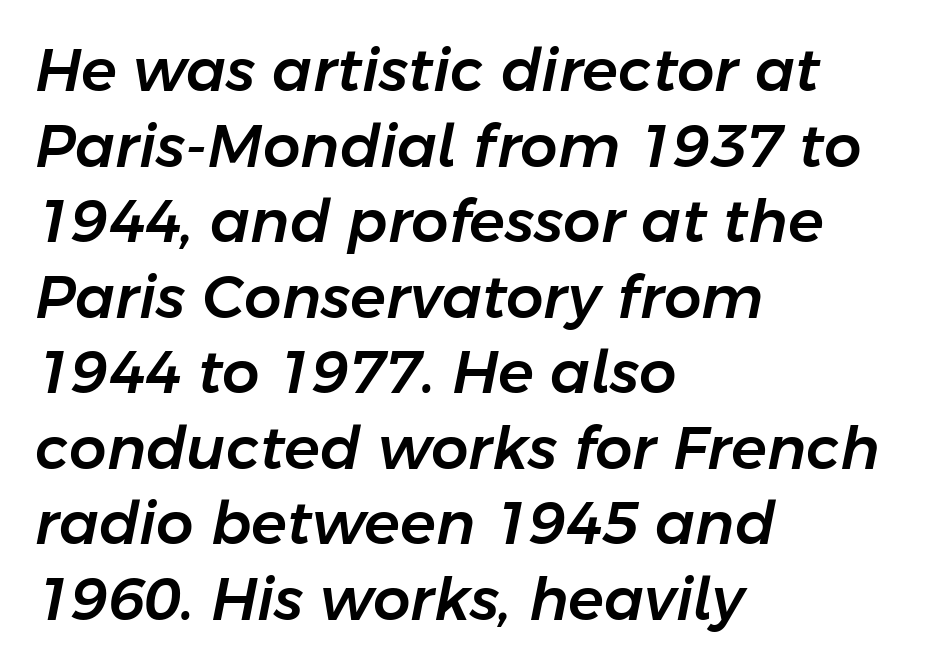
Reading down the column, the eye jumps a familiar distance to each next line. Looks like regular typesetting: each glyph gets only the width it needs. This sample uses plain, unmodified letter spacing. Descender tails drop into unmarked territory. Alignment: flush left.
